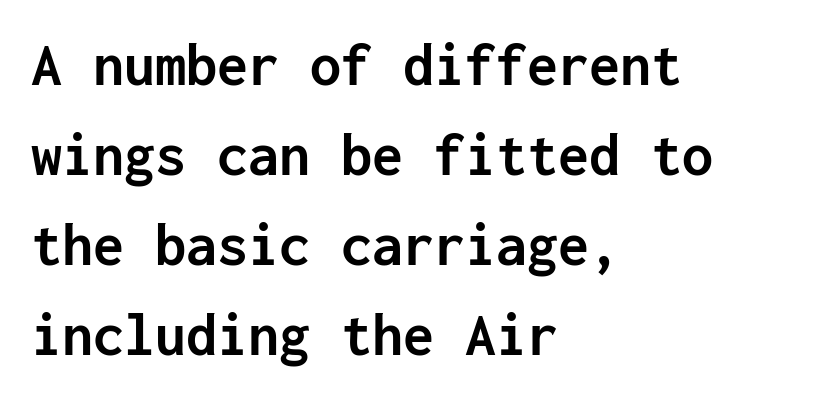
Q: Is the text bold? A: Yes.
Q: Is the text italic (slanted)? A: No, it is upright.
Q: Is the typeface a serif or a sans-serif typeface? A: Sans-serif.
Q: Is the text underlined? A: No.
Q: How is the paragraph aligned? A: Left-aligned.
Q: Is the spacing between letters normal or unusually wide? A: Normal.
Q: Is the spacing between lines tight, normal or loose? A: Normal.
Q: Width (condensed, normal, or wide)? A: Normal.
Q: Stroke contrast? A: Low.
Q: x-height? A: Medium.
Q: Monospaced? A: Yes.
